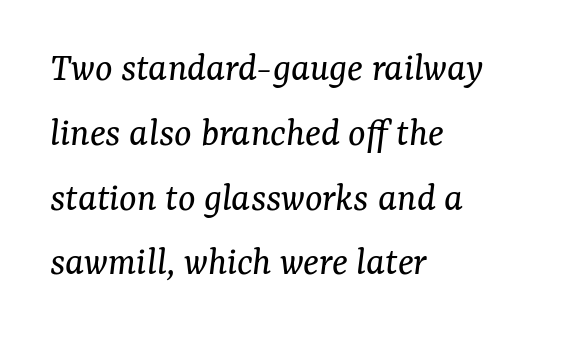
The image shows 41 px regular-weight serif type, italic (leaning right); set left-aligned, normal line spacing (1.58x), normal letter spacing, not underlined; medium stroke contrast and a medium x-height.
